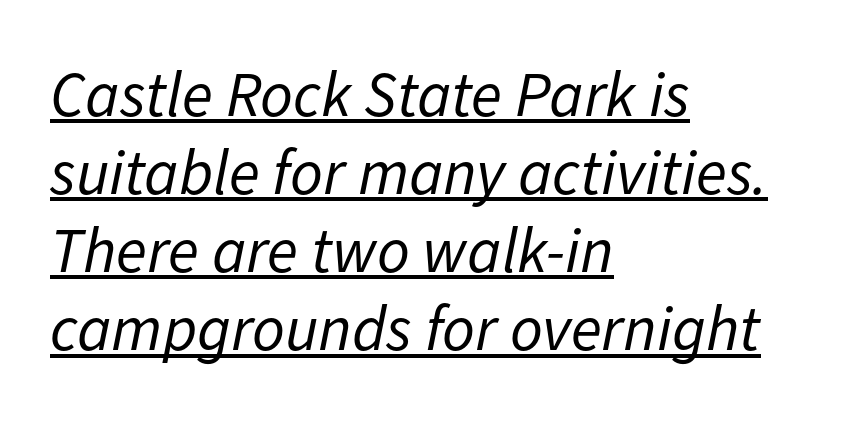
Q: Is the text bold? A: No.
Q: Is the text italic (slanted)? A: Yes, it leans right by about 11 degrees.
Q: Is the text underlined? A: Yes.
Q: How is the paragraph aligned? A: Left-aligned.
Q: Is the spacing between letters normal or unusually wide? A: Normal.
Q: Width (condensed, normal, or wide)? A: Normal.
Q: Stroke contrast? A: Low.
Q: x-height? A: Medium.
Q: Monospaced? A: No.
